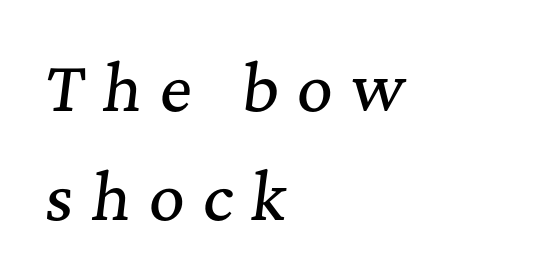
The image shows 62 px serif type, italic (leaning right); set left-aligned, line spacing 1.76x, unusually wide letter spacing (+0.29 em), not underlined; medium stroke contrast and a medium x-height.
